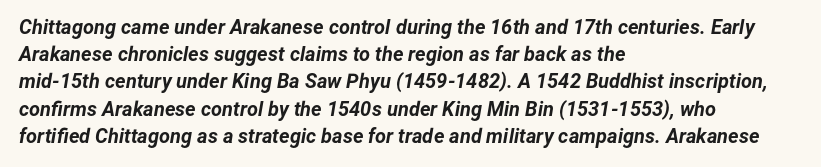
Q: Is the text bold? A: Yes.
Q: Is the text italic (slanted)? A: Yes, it leans right by about 12 degrees.
Q: Is the text underlined? A: No.
Q: How is the paragraph aligned? A: Left-aligned.
Q: Is the spacing between letters normal or unusually wide? A: Normal.
Q: Is the spacing between lines tight, normal or loose? A: Normal.
